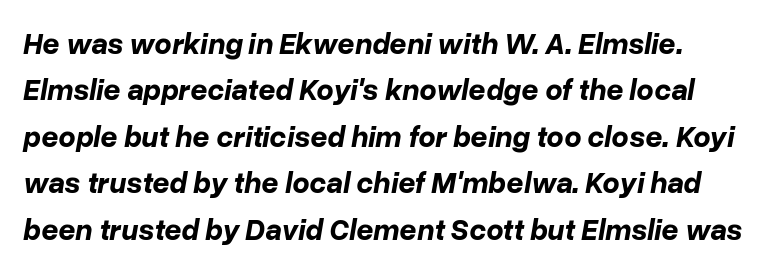
The image shows 30 px bold type, italic (leaning right); set normal line spacing (1.55x), normal letter spacing, not underlined; low stroke contrast and a medium x-height.
